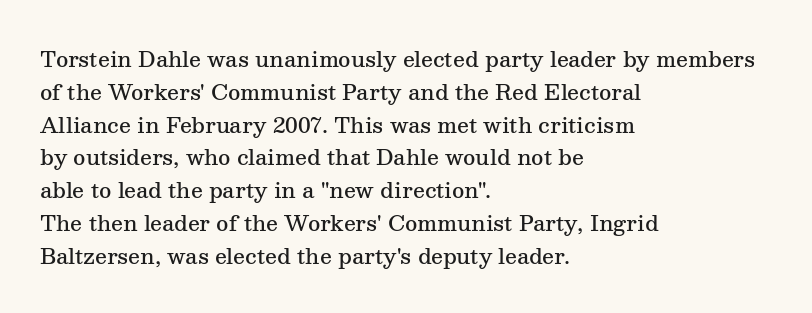
A somewhat darkened texture: the type is semibold rather than bold. Every stem runs plumb, perpendicular to the baseline. No extra tracking has been applied to these lines. A bare baseline throughout the passage. Every row of glyphs begins at an identical x-position on the left. Normally led — the rows are evenly, conventionally spaced.
